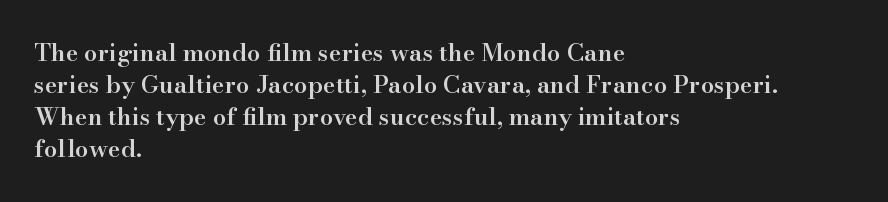
Q: Is the text bold? A: Semi-bold.
Q: Is the text italic (slanted)? A: No, it is upright.
Q: Is the text underlined? A: No.
Q: How is the paragraph aligned? A: Left-aligned.
Q: Is the spacing between letters normal or unusually wide? A: Normal.
Q: Is the spacing between lines tight, normal or loose? A: Normal.
